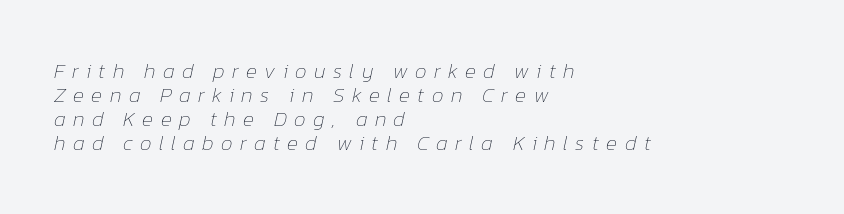
Reading down the column, the eye jumps only a short way to each next line. Every character sits at an angle, as italics do. Summary of weight: not heavy and not bold. The ragged edge is on the right, which tells us the setting is flush left. Glance below the letters and you will spot only blank space.
